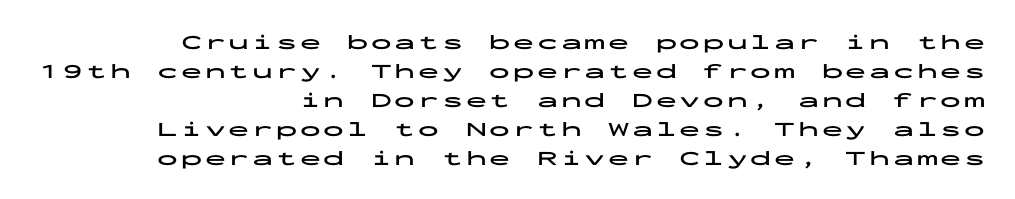
Q: Is the text bold? A: Yes.
Q: Is the text italic (slanted)? A: No, it is upright.
Q: Is the text underlined? A: No.
Q: How is the paragraph aligned? A: Right-aligned.
Q: Is the spacing between lines tight, normal or loose? A: Normal.
